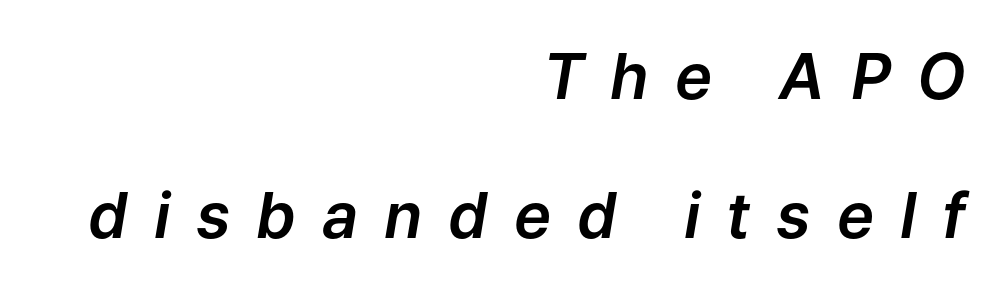
The image shows 63 px text type, italic (leaning right); set right-aligned, loose line spacing (2.2x), unusually wide letter spacing (+0.41 em), not underlined; low stroke contrast and a medium x-height.
